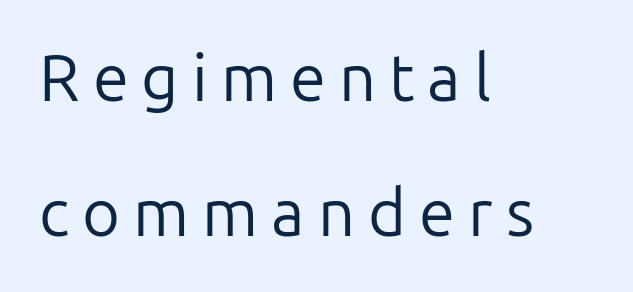
Q: Is the text bold? A: No.
Q: Is the text italic (slanted)? A: No, it is upright.
Q: Is the typeface a serif or a sans-serif typeface? A: Sans-serif.
Q: Is the text underlined? A: No.
Q: How is the paragraph aligned? A: Left-aligned.
Q: Is the spacing between letters normal or unusually wide? A: Unusually wide.
Q: Is the spacing between lines tight, normal or loose? A: Loose.
Q: Width (condensed, normal, or wide)? A: Normal.
Q: Stroke contrast? A: Low.
Q: x-height? A: Medium.
Q: Monospaced? A: No.
